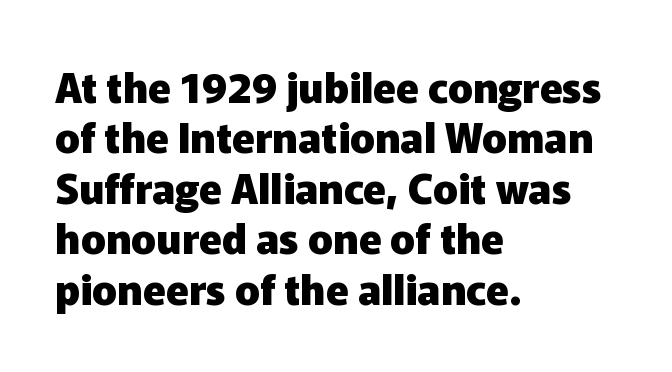
Looks like regular typesetting: each glyph gets only the width it needs. The text block is weighted toward the left margin, trailing off unevenly rightward. Quick note: not italic, upright. The glyphs in this specimen are sans serif. These lines carry a lot of weight — the face is fully bold.
